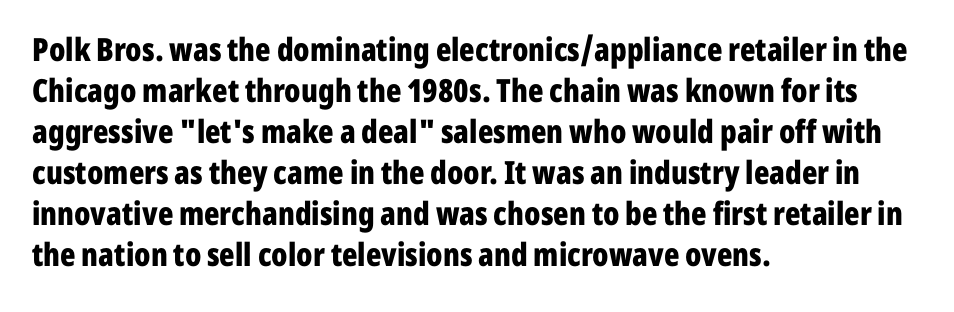
{"serif": "no", "italic": "no", "bold": "yes", "weight": "bold", "width": "condensed", "stroke_contrast": "low", "x_height": "medium", "monospaced": "no", "underline": "no", "align": "left", "line_spacing": "normal", "line_spacing_ratio": 1.28, "letter_spacing": "normal", "letter_spacing_em": 0.0, "glyph_px": 32}
